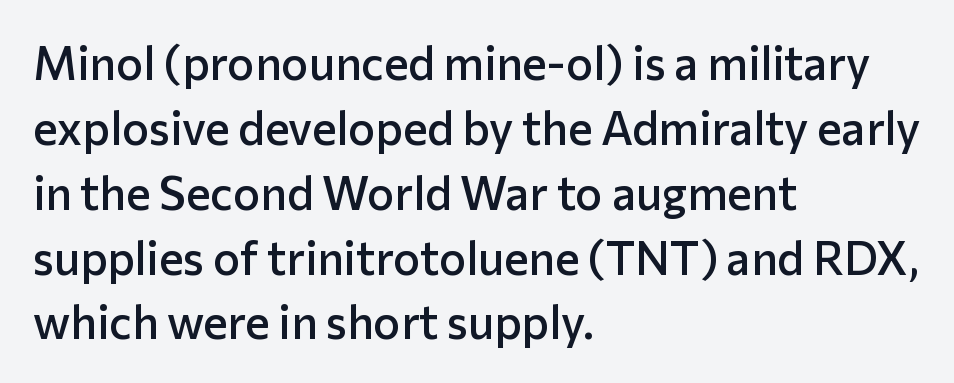
Q: Is the text bold? A: Semi-bold.
Q: Is the text italic (slanted)? A: No, it is upright.
Q: Is the typeface a serif or a sans-serif typeface? A: Sans-serif.
Q: Is the text underlined? A: No.
Q: How is the paragraph aligned? A: Left-aligned.
Q: Is the spacing between letters normal or unusually wide? A: Normal.
Q: Is the spacing between lines tight, normal or loose? A: Normal.
Q: Width (condensed, normal, or wide)? A: Normal.
Q: Stroke contrast? A: Low.
Q: x-height? A: Medium.
Q: Monospaced? A: No.
